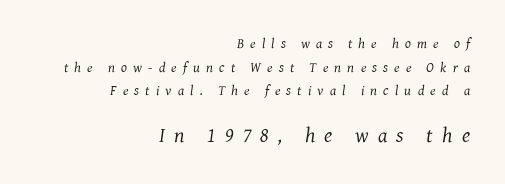
The rendering anchors every line to the right-hand side. This is oblique type, the kind used for emphasis or titles. Plain, unruled lines of type. Is the letter spacing exaggerated? Yes — the characters are pushed far apart. Heaviness? Minimal to ordinary, like unemphasized prose. What's the leading like? Ordinary, nothing unusual.
